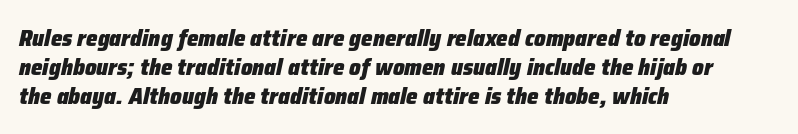
The image shows 23 px bold type, italic (leaning right); set left-aligned, normal line spacing (1.26x), normal letter spacing, not underlined.
